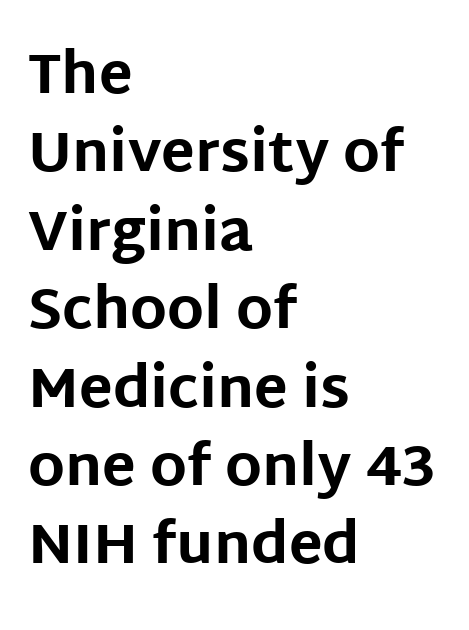
Q: Is the text bold? A: Yes.
Q: Is the text italic (slanted)? A: No, it is upright.
Q: Is the typeface a serif or a sans-serif typeface? A: Sans-serif.
Q: Is the text underlined? A: No.
Q: How is the paragraph aligned? A: Left-aligned.
Q: Is the spacing between letters normal or unusually wide? A: Normal.
Q: Is the spacing between lines tight, normal or loose? A: Normal.
Q: Width (condensed, normal, or wide)? A: Normal.
Q: Stroke contrast? A: Low.
Q: x-height? A: Large.
Q: Monospaced? A: No.
